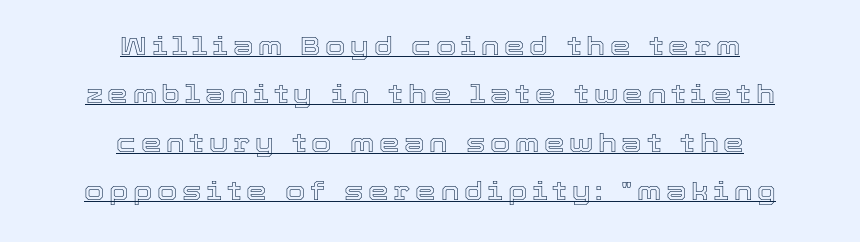
The font's upright variant was chosen for this text. Has an underline been added? It has. This sample is center-justified, so both line endings float freely.
